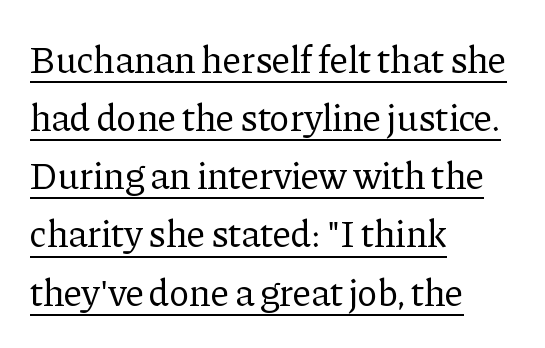
Q: Is the text bold? A: No.
Q: Is the text italic (slanted)? A: No, it is upright.
Q: Is the typeface a serif or a sans-serif typeface? A: Serif.
Q: Is the text underlined? A: Yes.
Q: How is the paragraph aligned? A: Left-aligned.
Q: Is the spacing between letters normal or unusually wide? A: Normal.
Q: Is the spacing between lines tight, normal or loose? A: Normal.
Q: Width (condensed, normal, or wide)? A: Normal.
Q: Stroke contrast? A: Low.
Q: x-height? A: Medium.
Q: Monospaced? A: No.
